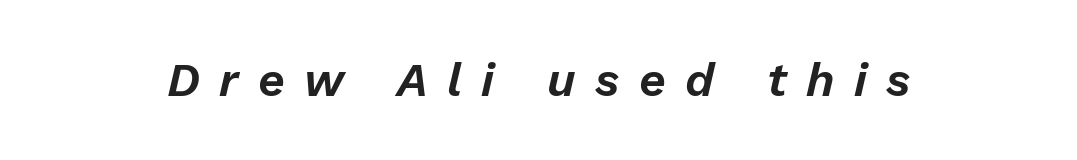
Q: Is the text italic (slanted)? A: Yes, it leans right by about 13 degrees.
Q: Is the text underlined? A: No.
Q: Is the spacing between letters normal or unusually wide? A: Unusually wide.
Q: Width (condensed, normal, or wide)? A: Normal.
Q: Stroke contrast? A: Low.
Q: x-height? A: Medium.
Q: Monospaced? A: No.
